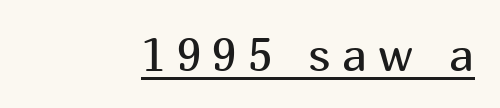
The lettering stays uniformly vertical, giving the passage a roman look. Vertical stems look standard width or narrower in stroke. Is this a fixed-width face? No — the glyphs have proportional, varying widths. This rendering uses right alignment, leaving the left contour irregular.
